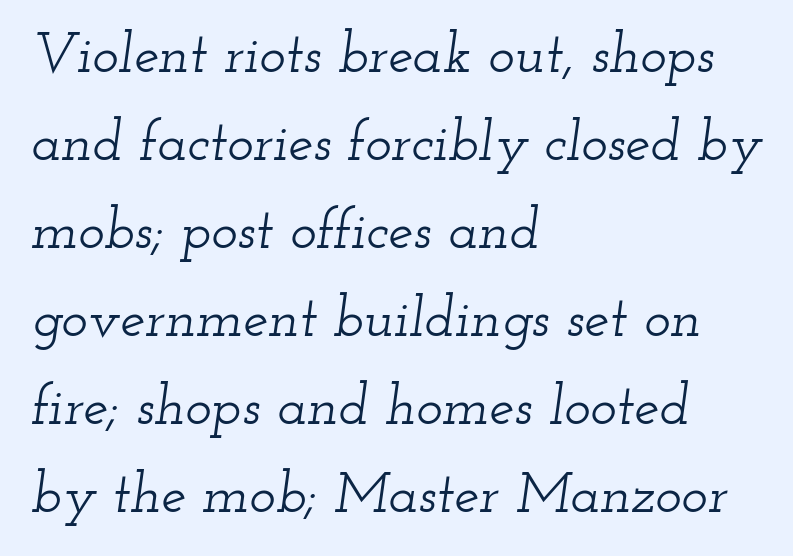
{"serif": "yes", "italic": "yes", "lean": "right", "slant_degrees": 12, "width": "wide", "stroke_contrast": "low", "x_height": "small", "monospaced": "no", "underline": "no", "align": "left", "line_spacing": "normal", "line_spacing_ratio": 1.57, "letter_spacing": "normal", "letter_spacing_em": 0.0, "glyph_px": 56}
